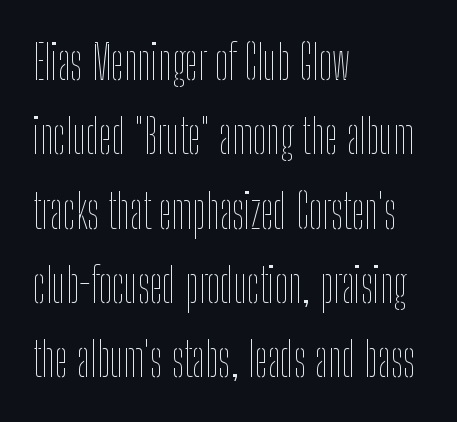
Quick note: interline space is typical. Do the letters lean? They stand straight. Leftover space on each line is placed entirely after the last word. This sample has the flowing, uneven cadence of proportional lettering. Descenders are the only things crossing below the line. No letter is thick-stroked: the sample isn't bold.
